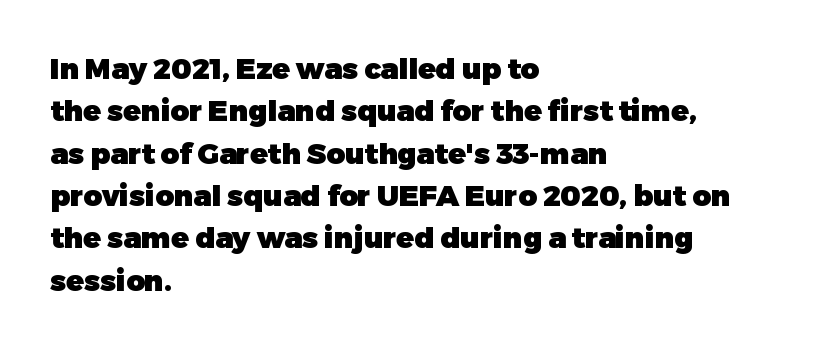
{"serif": "no", "italic": "no", "bold": "yes", "weight": "heavy", "width": "normal", "stroke_contrast": "low", "x_height": "medium", "monospaced": "no", "underline": "no", "align": "left", "line_spacing": "normal", "line_spacing_ratio": 1.46, "letter_spacing": "normal", "letter_spacing_em": 0.0, "glyph_px": 29}
